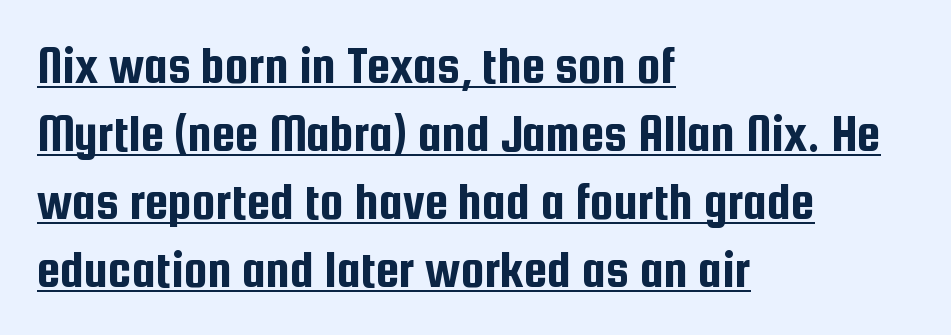
{"serif": "no", "italic": "no", "width": "condensed", "stroke_contrast": "low", "x_height": "medium", "monospaced": "no", "underline": "yes", "align": "left", "line_spacing": "normal", "line_spacing_ratio": 1.28, "letter_spacing": "normal", "letter_spacing_em": 0.0, "glyph_px": 53}
